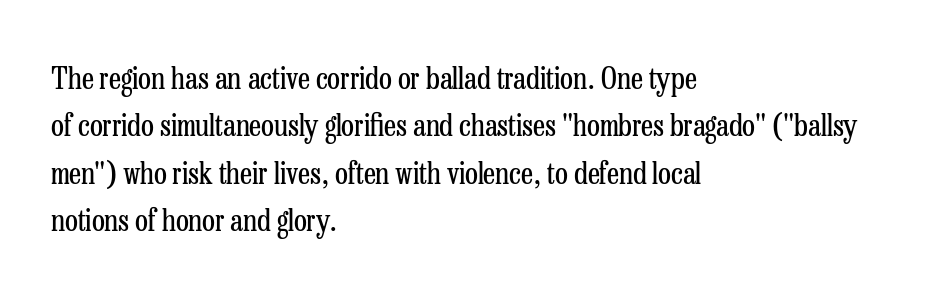
The image shows 30 px regular-weight, condensed serif type, upright; set left-aligned, normal line spacing (1.58x), normal letter spacing, not underlined; low stroke contrast and a medium x-height.
